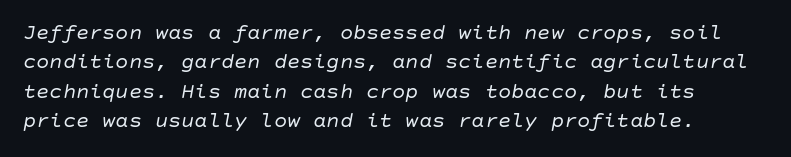
Q: Is the text bold? A: No.
Q: Is the text italic (slanted)? A: Yes, it leans right by about 10 degrees.
Q: Is the text underlined? A: No.
Q: Is the spacing between letters normal or unusually wide? A: Normal.
Q: Is the spacing between lines tight, normal or loose? A: Normal.
